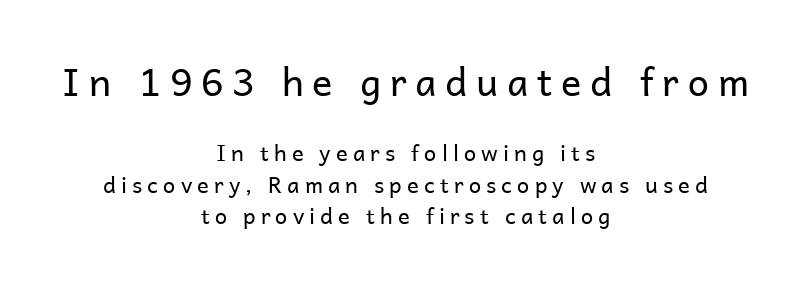
{"serif": "no", "italic": "no", "bold": "no", "weight": "regular", "width": "normal", "stroke_contrast": "low", "x_height": "medium", "monospaced": "no", "underline": "no", "align": "center", "line_spacing": "normal", "line_spacing_ratio": 1.44, "letter_spacing": "wide", "letter_spacing_em": 0.23, "larger_block": "first", "size_ratio": 1.73, "glyph_px": 38}
